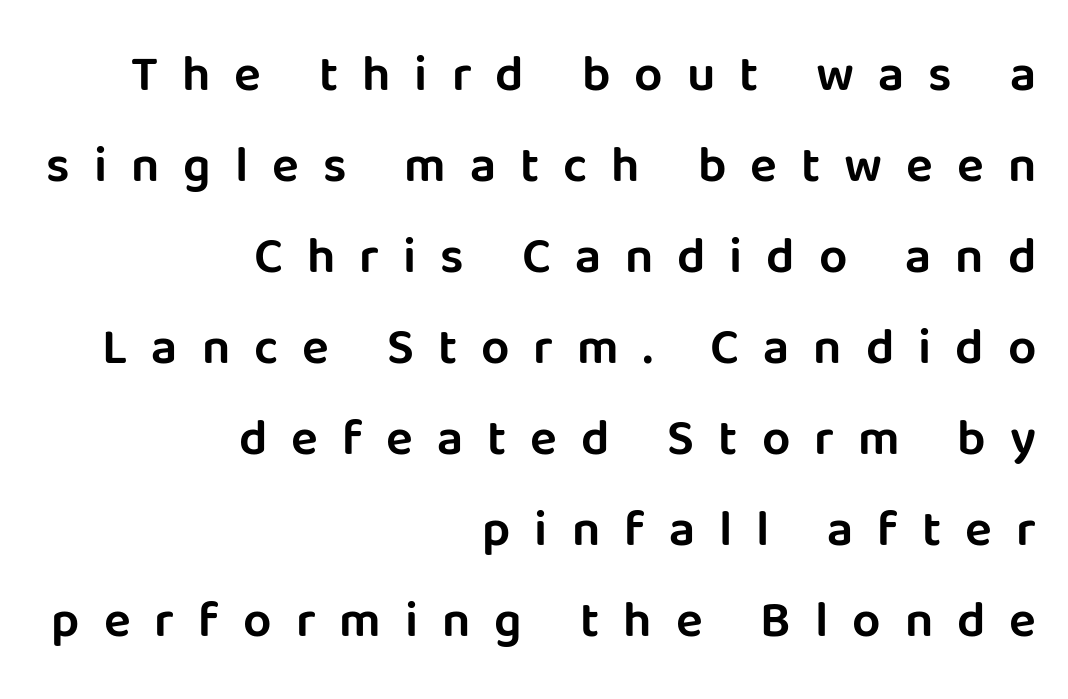
Q: Is the text italic (slanted)? A: No, it is upright.
Q: Is the typeface a serif or a sans-serif typeface? A: Sans-serif.
Q: Is the text underlined? A: No.
Q: How is the paragraph aligned? A: Right-aligned.
Q: Is the spacing between letters normal or unusually wide? A: Unusually wide.
Q: Width (condensed, normal, or wide)? A: Normal.
Q: Stroke contrast? A: Low.
Q: x-height? A: Large.
Q: Monospaced? A: No.
